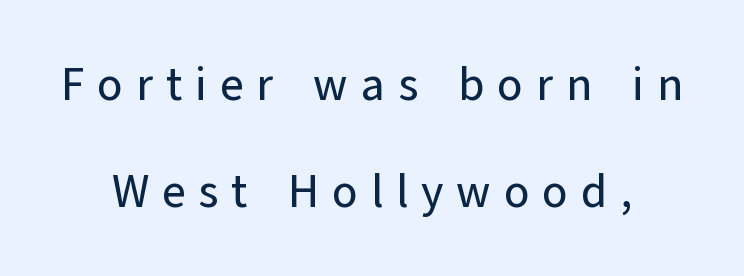
Q: Is the text italic (slanted)? A: No, it is upright.
Q: Is the typeface a serif or a sans-serif typeface? A: Sans-serif.
Q: Is the text underlined? A: No.
Q: Is the spacing between letters normal or unusually wide? A: Unusually wide.
Q: Is the spacing between lines tight, normal or loose? A: Loose.
Q: Width (condensed, normal, or wide)? A: Normal.
Q: Stroke contrast? A: Low.
Q: x-height? A: Medium.
Q: Monospaced? A: No.
